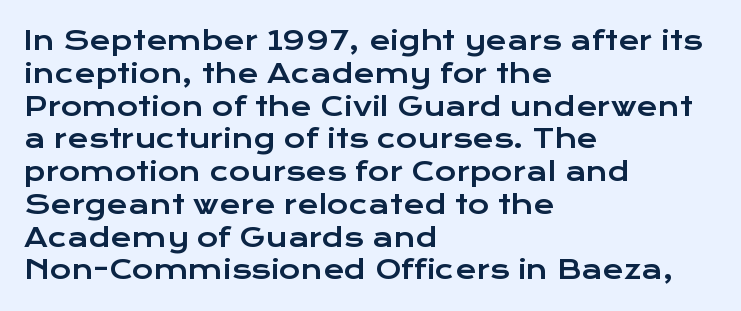
The image shows 26 px text type, upright; set left-aligned, normal line spacing (1.26x), normal letter spacing, not underlined.
